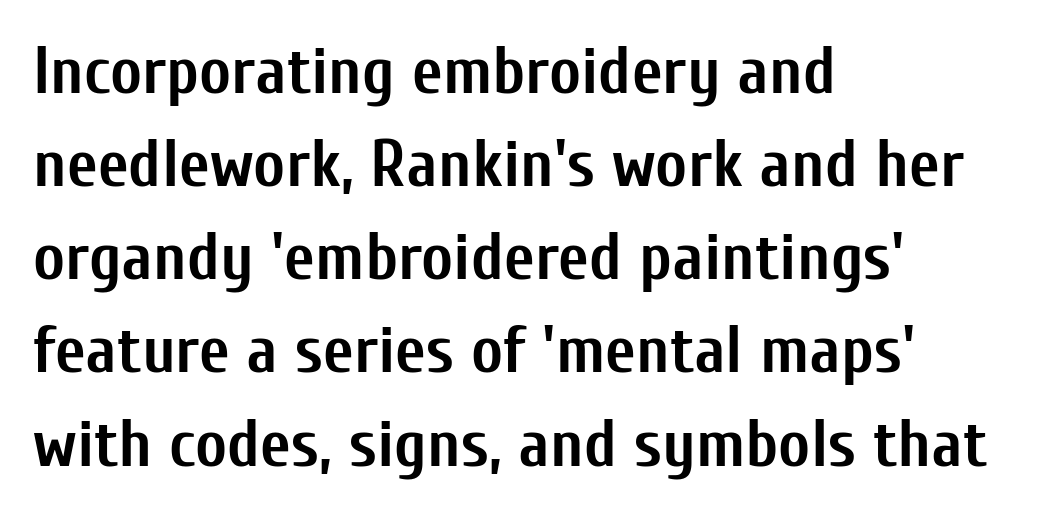
The font family rendered here belongs to the sans-serif group. Nobody drew a line under any word here. The sample has been set heavy, in full bold. Posture: vertical.
